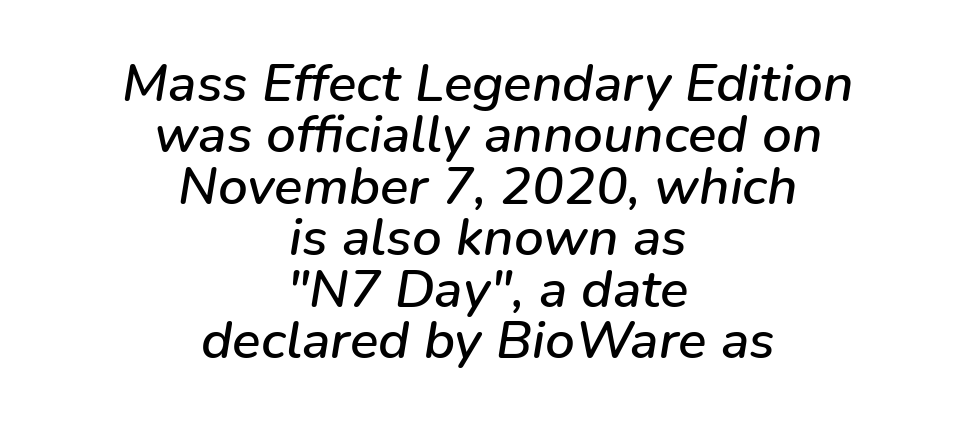
Q: Is the text italic (slanted)? A: Yes, it leans right by about 9 degrees.
Q: Is the text underlined? A: No.
Q: How is the paragraph aligned? A: Centered.
Q: Is the spacing between letters normal or unusually wide? A: Normal.
Q: Is the spacing between lines tight, normal or loose? A: Tight.
Q: Width (condensed, normal, or wide)? A: Normal.
Q: Stroke contrast? A: Low.
Q: x-height? A: Medium.
Q: Monospaced? A: No.
